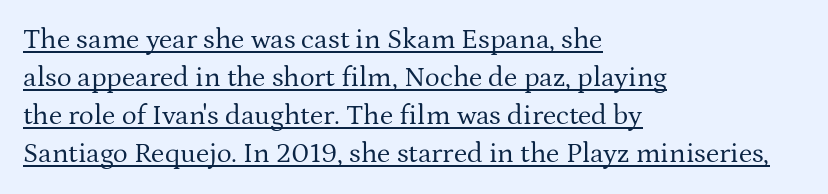
{"serif": "yes", "italic": "no", "bold": "no", "weight": "regular", "width": "normal", "stroke_contrast": "medium", "x_height": "medium", "monospaced": "no", "underline": "yes", "align": "left", "line_spacing": "normal", "line_spacing_ratio": 1.36, "letter_spacing": "normal", "letter_spacing_em": 0.0, "glyph_px": 28}
